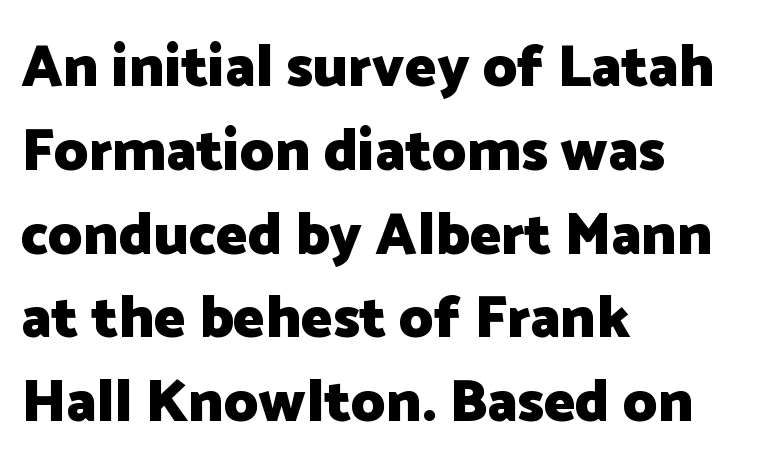
The leading is moderate, giving the passage an even texture. Serif or sans? Sans — the stroke terminals are bare. Nobody drew a line under any word here. The letters are bold, with thick, heavy strokes. A typesetter would mark this as roman, not italic.
